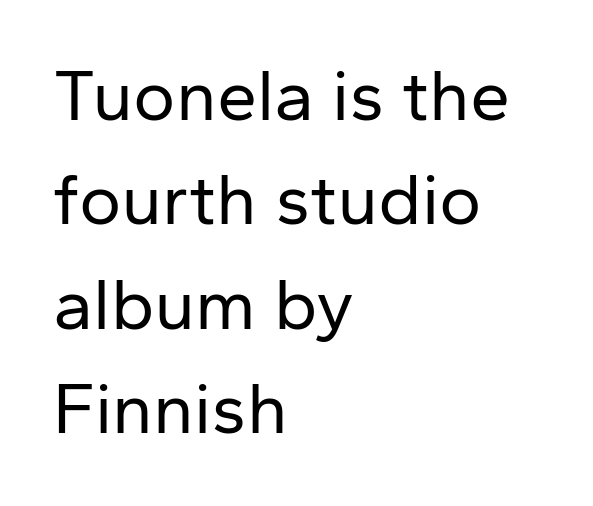
The image shows 72 px regular-weight sans-serif type, upright; set left-aligned, normal line spacing (1.45x), normal letter spacing, not underlined; low stroke contrast and a medium x-height.
